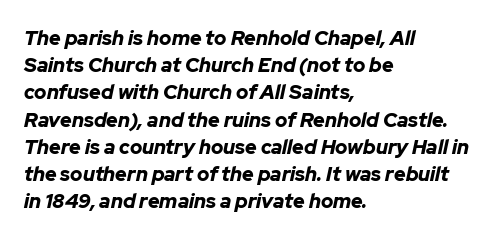
The image shows 20 px bold type, italic (leaning right); set left-aligned, normal line spacing (1.36x), normal letter spacing, not underlined.
